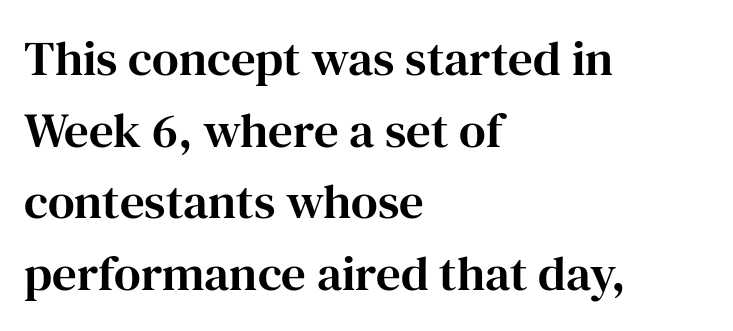
{"serif": "yes", "italic": "no", "width": "normal", "stroke_contrast": "high", "x_height": "medium", "monospaced": "no", "underline": "no", "align": "left", "line_spacing": "normal", "line_spacing_ratio": 1.46, "letter_spacing": "normal", "letter_spacing_em": 0.0, "glyph_px": 49}
